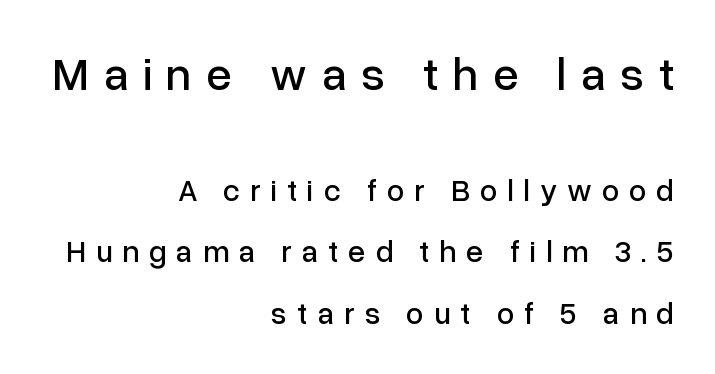
Q: Is the text italic (slanted)? A: No, it is upright.
Q: Is the typeface a serif or a sans-serif typeface? A: Sans-serif.
Q: Is the text underlined? A: No.
Q: How is the paragraph aligned? A: Right-aligned.
Q: Is the spacing between letters normal or unusually wide? A: Unusually wide.
Q: Is the spacing between lines tight, normal or loose? A: Loose.
Q: Which block of text is set in a larger size, the first (top) or the second (bottom)? A: The first (top) one.
Q: Width (condensed, normal, or wide)? A: Normal.
Q: Stroke contrast? A: Low.
Q: x-height? A: Medium.
Q: Monospaced? A: No.
